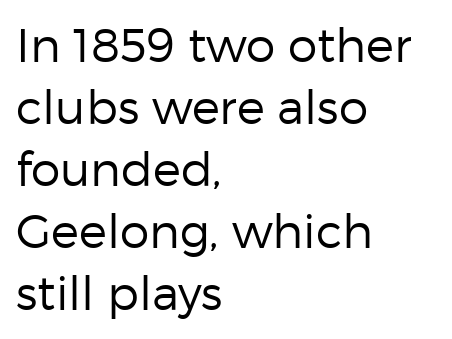
The font sits on the lighter half of the weight spectrum, regular included. The rag falls on the right side of this text block. Proportional: the letters do not fall into vertical columns. Observe the ordinary spacing: letters are neighbours, not strangers. The type sits square on the baseline with zero lean.
